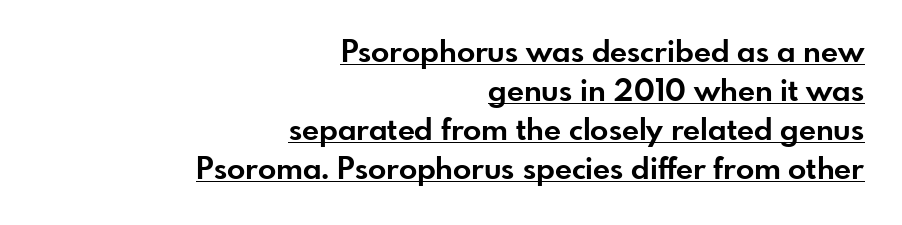
{"serif": "no", "italic": "no", "bold": "yes", "weight": "bold", "width": "normal", "stroke_contrast": "low", "x_height": "small", "monospaced": "no", "underline": "yes", "align": "right", "line_spacing": "normal", "line_spacing_ratio": 1.3, "letter_spacing": "normal", "letter_spacing_em": 0.0, "glyph_px": 30}
